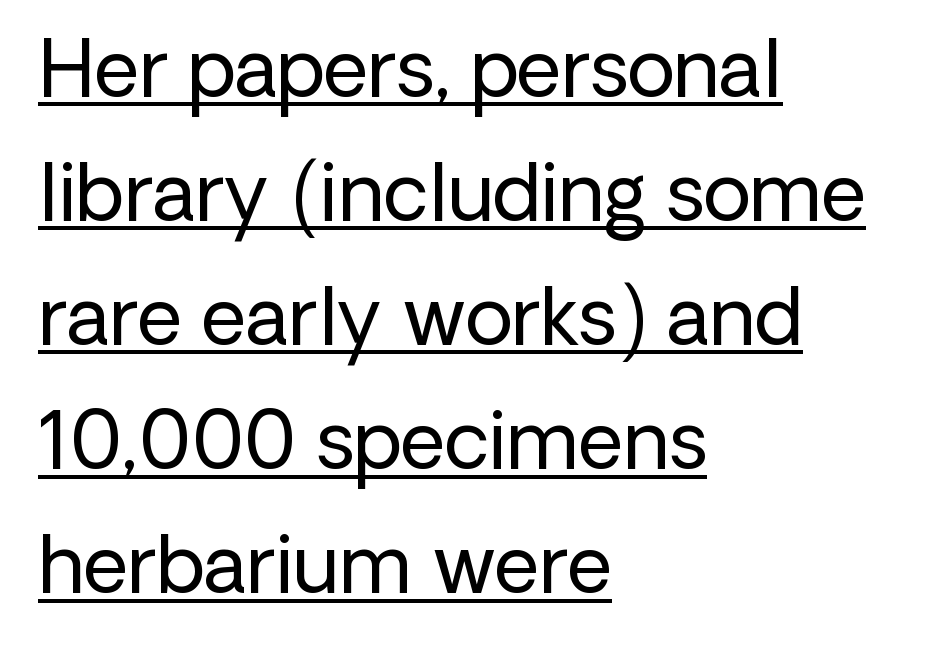
Each letter's strokes conclude bluntly, with no projecting serifs. Letters have the restrained weight of plain body copy at most. Think of a printed novel: that variable character pitch is what you see here. Italic? Not at all — the glyphs are vertical. The rendering anchors every line to the left-hand side.
